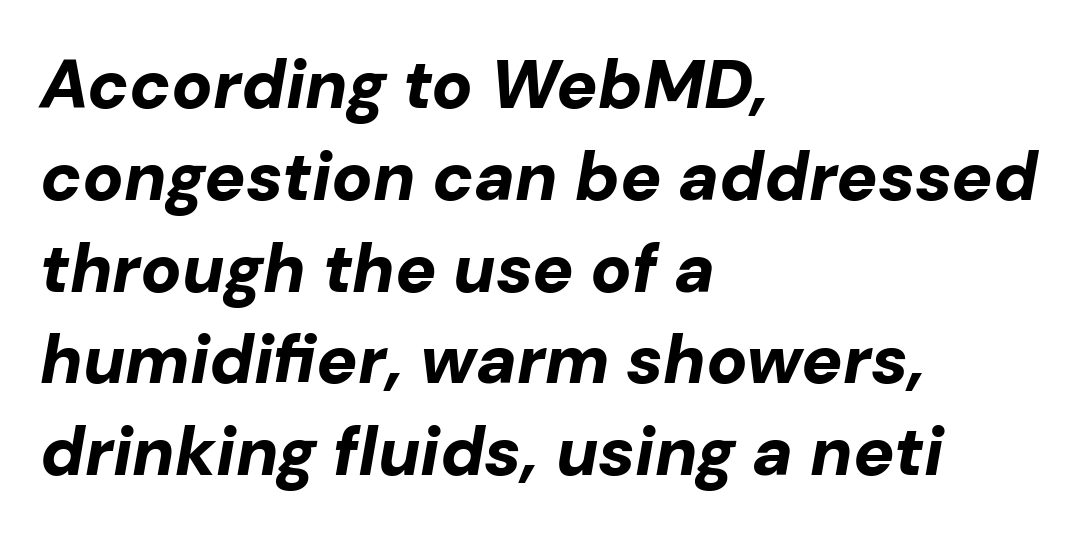
{"italic": "yes", "lean": "right", "slant_degrees": 10, "bold": "yes", "weight": "bold", "width": "normal", "stroke_contrast": "low", "x_height": "medium", "monospaced": "no", "underline": "no", "align": "left", "line_spacing": "normal", "line_spacing_ratio": 1.35, "letter_spacing": "normal", "letter_spacing_em": 0.0, "glyph_px": 68}
